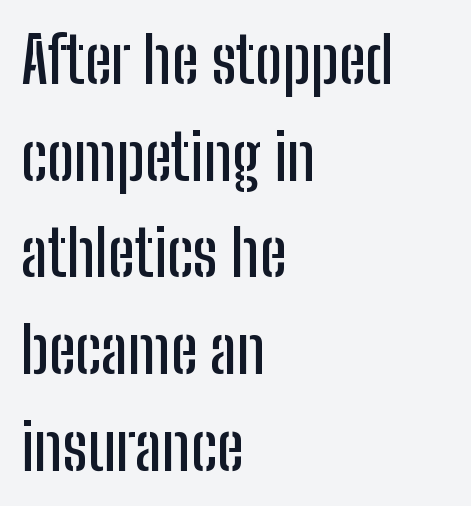
{"serif": "no", "italic": "no", "width": "condensed", "stroke_contrast": "low", "x_height": "medium", "monospaced": "no", "underline": "no", "align": "left", "line_spacing": "normal", "line_spacing_ratio": 1.51, "letter_spacing": "normal", "letter_spacing_em": 0.0, "glyph_px": 64}
